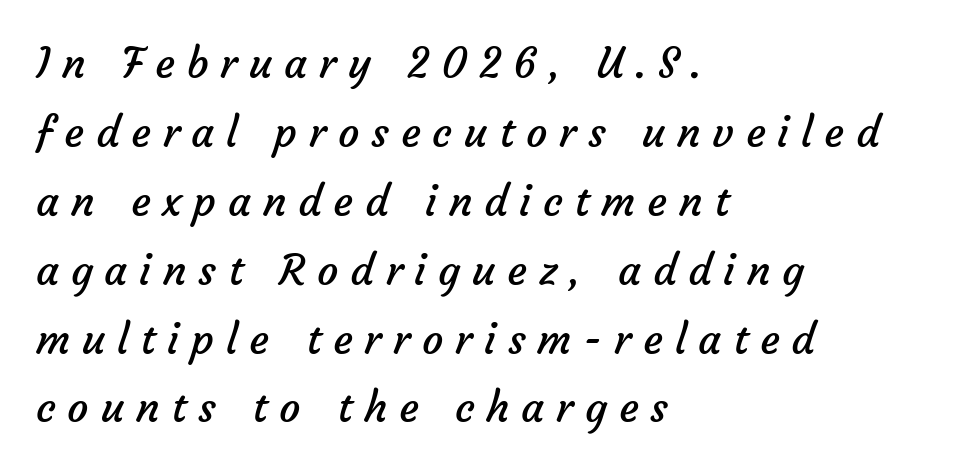
The image shows 42 px regular-weight sans-serif type; set left-aligned, normal line spacing (1.64x), unusually wide letter spacing (+0.28 em), not underlined; low stroke contrast and a medium x-height.
